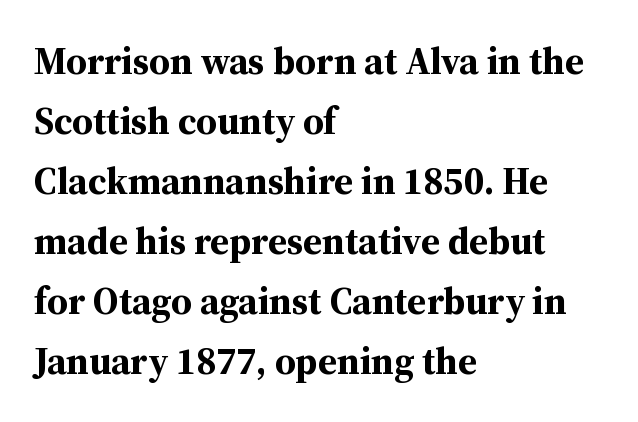
The typeface chosen for these lines features serifs. Characters follow at the spacing the type designer built in. This rendering features lettering with no underline. The line-height multiplier appears to be the usual default. Designer's note — italics off, roman on.
